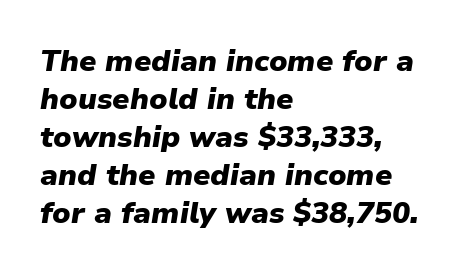
Q: Is the text bold? A: Yes.
Q: Is the text italic (slanted)? A: Yes, it leans right by about 9 degrees.
Q: Is the text underlined? A: No.
Q: How is the paragraph aligned? A: Left-aligned.
Q: Is the spacing between letters normal or unusually wide? A: Normal.
Q: Is the spacing between lines tight, normal or loose? A: Normal.
Q: Width (condensed, normal, or wide)? A: Normal.
Q: Stroke contrast? A: Low.
Q: x-height? A: Medium.
Q: Monospaced? A: No.
